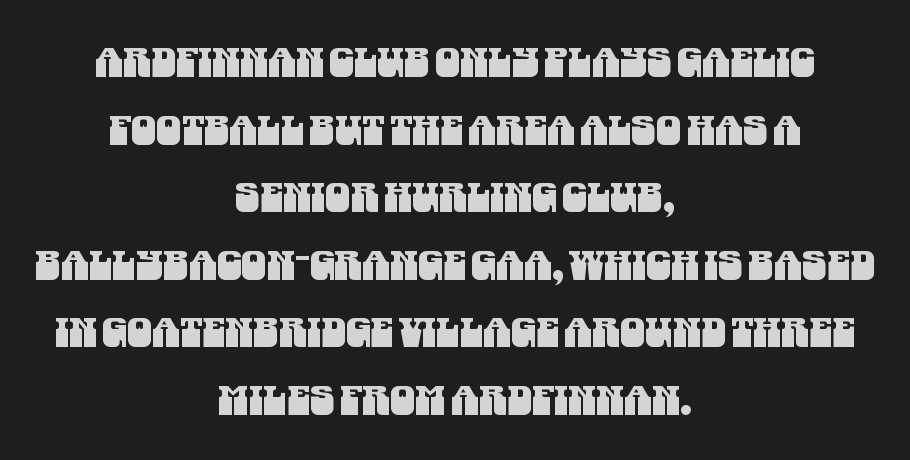
{"serif": "no", "width": "condensed", "stroke_contrast": "medium", "x_height": "large", "monospaced": "no", "underline": "no", "align": "center", "line_spacing": "normal", "line_spacing_ratio": 1.69, "letter_spacing": "normal", "letter_spacing_em": 0.0, "glyph_px": 40}
